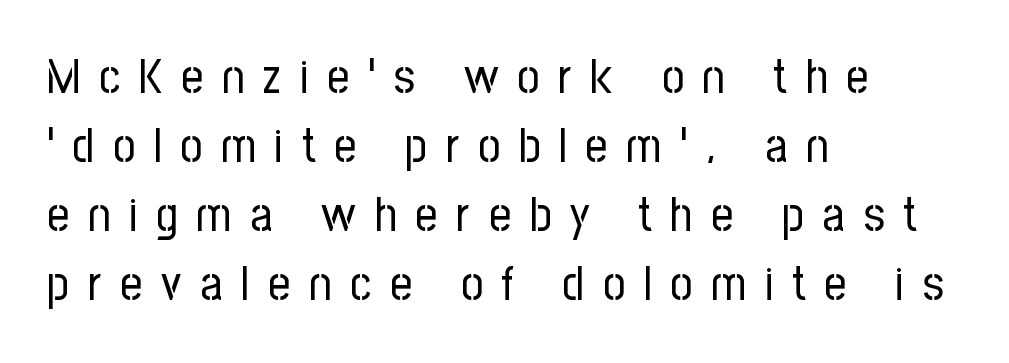
{"serif": "no", "italic": "no", "bold": "no", "weight": "regular", "width": "condensed", "stroke_contrast": "low", "x_height": "medium", "monospaced": "no", "underline": "no", "align": "left", "line_spacing": "normal", "line_spacing_ratio": 1.44, "letter_spacing": "wide", "letter_spacing_em": 0.39, "glyph_px": 48}
